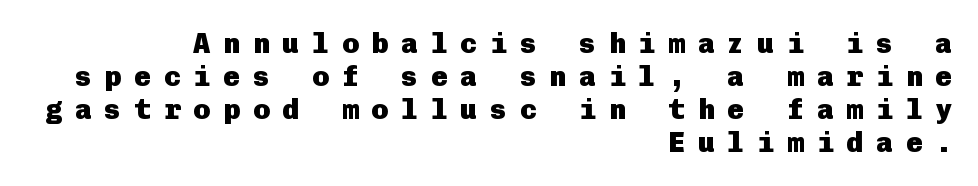
The image shows 28 px heavy sans-serif type, upright; set right-aligned, line spacing 1.18x, unusually wide letter spacing (+0.46 em), not underlined; low stroke contrast and a medium x-height.
